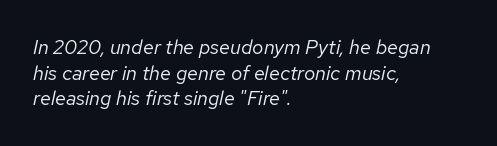
This rendering leaves character spacing at its baseline value. These lines stack with their left ends in a neat column. Notice how the stems are inclined rather than vertical — that's the hallmark of italics. A clean baseline with only descenders dipping below it.
